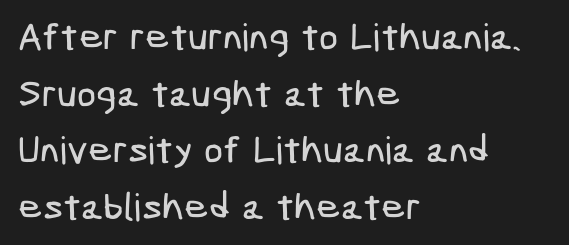
The image shows 38 px condensed sans-serif type; set left-aligned, normal line spacing (1.49x), normal letter spacing, not underlined; low stroke contrast and a medium x-height.
